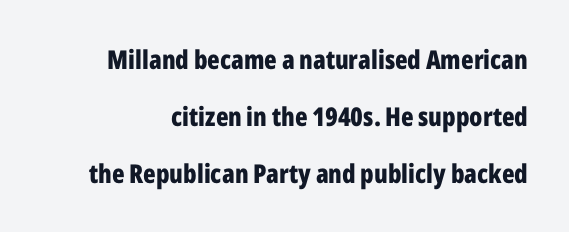
The image shows 26 px bold type, upright; set loose line spacing (2.19x), normal letter spacing, not underlined.
